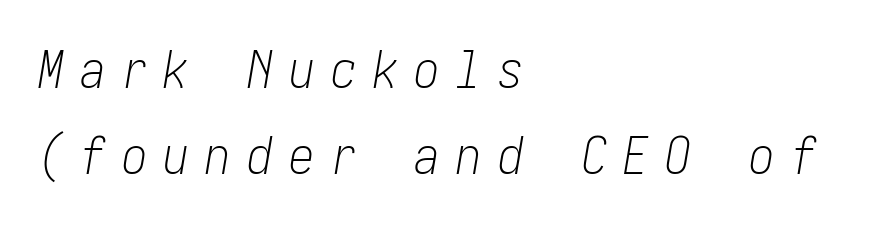
{"italic": "yes", "lean": "right", "slant_degrees": 10, "bold": "no", "weight": "light", "width": "condensed", "stroke_contrast": "low", "x_height": "medium", "underline": "no", "align": "left", "line_spacing": "normal", "line_spacing_ratio": 1.69, "letter_spacing": "wide", "letter_spacing_em": 0.32, "glyph_px": 51}
